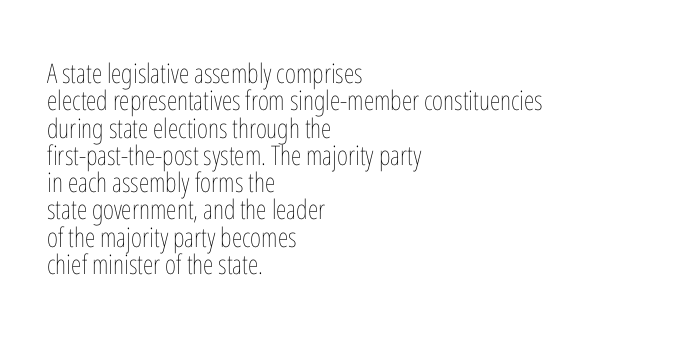
{"italic": "no", "bold": "no", "underline": "no", "align": "left", "line_spacing": "tight", "line_spacing_ratio": 1.01, "letter_spacing": "normal", "letter_spacing_em": 0.0, "glyph_px": 27}
